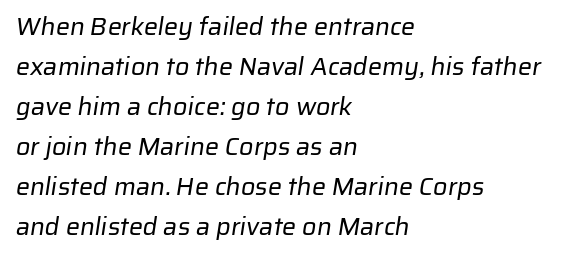
{"bold": "no", "underline": "no", "align": "left", "line_spacing": "normal", "line_spacing_ratio": 1.6, "letter_spacing": "normal", "letter_spacing_em": 0.0, "glyph_px": 25}
